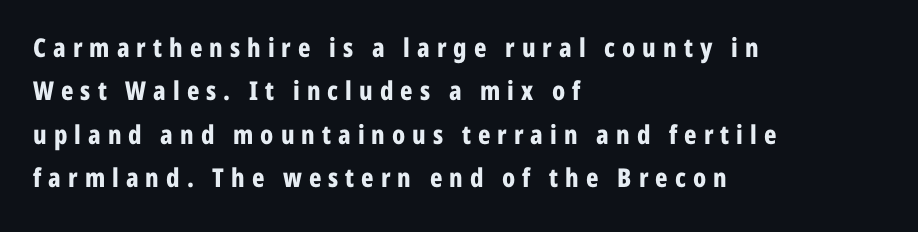
Plain, unruled lines of type. The ragged edge is on the right, which tells us the setting is flush left. Italic: no, the glyphs are upright roman. The horizontal fit of the characters is loose and conspicuously gappy. Notice how descenders clear the ascenders below comfortably — that's standard leading. Stroke thickness is high; the sample reads as a true bold.
